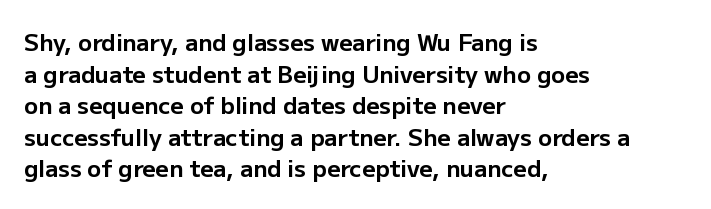
Q: Is the text bold? A: Yes.
Q: Is the text italic (slanted)? A: No, it is upright.
Q: Is the text underlined? A: No.
Q: How is the paragraph aligned? A: Left-aligned.
Q: Is the spacing between letters normal or unusually wide? A: Normal.
Q: Is the spacing between lines tight, normal or loose? A: Normal.
